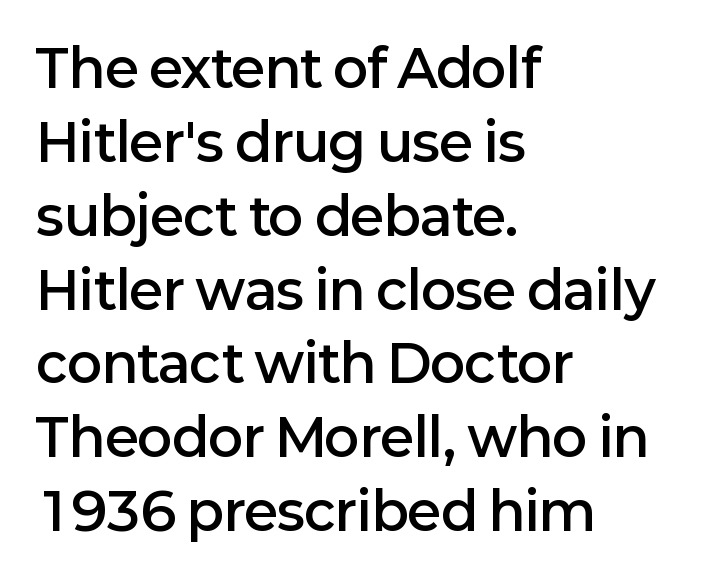
{"serif": "no", "italic": "no", "bold": "semi", "weight": "semibold", "width": "normal", "stroke_contrast": "low", "x_height": "medium", "monospaced": "no", "underline": "no", "align": "left", "line_spacing": "normal", "line_spacing_ratio": 1.42, "letter_spacing": "normal", "letter_spacing_em": 0.0, "glyph_px": 52}
